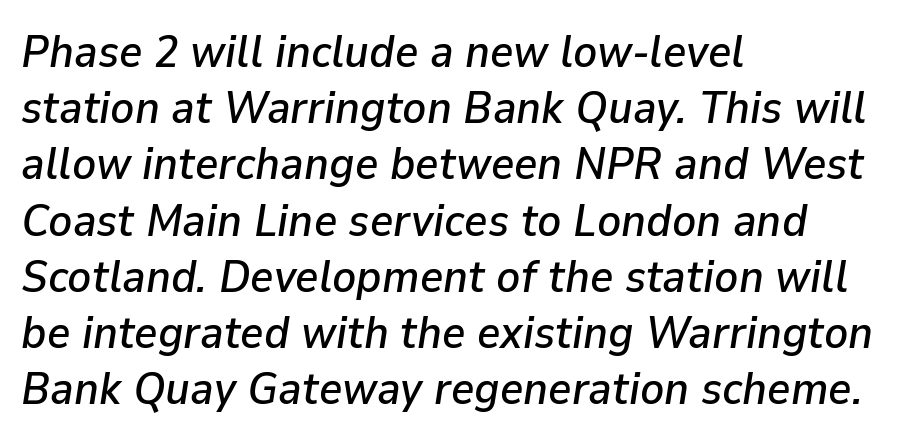
The image shows 45 px text type, italic (leaning right); set left-aligned, normal line spacing (1.25x), normal letter spacing, not underlined; low stroke contrast and a medium x-height.
